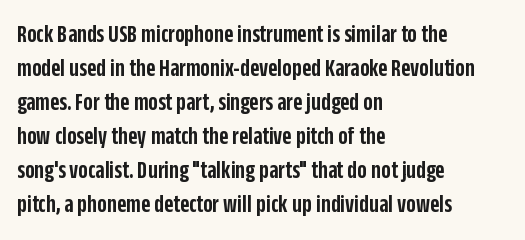
{"italic": "no", "bold": "semi", "underline": "no", "align": "left", "line_spacing": "normal", "line_spacing_ratio": 1.36, "letter_spacing": "normal", "letter_spacing_em": 0.0, "glyph_px": 25}
